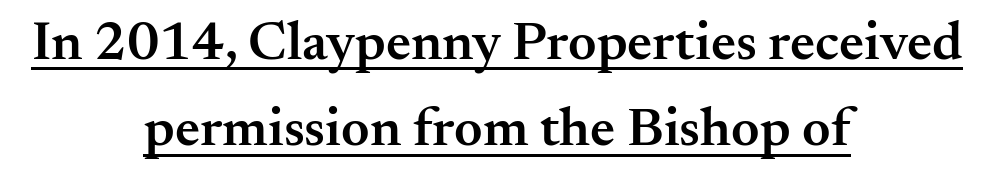
Do the characters align in a grid? No, the font is proportional. You could call the tracking neutral — neither tight nor loose. Visually the block forms a symmetrical silhouette, jagged on both flanks. Notice how the stems are strictly vertical — no italics here. The characters look somewhat weighty, a semibold short of true bold.
